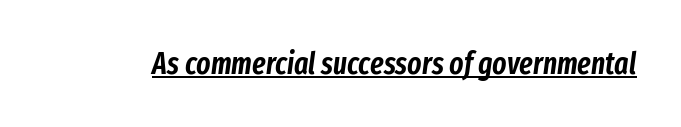
The image shows 30 px condensed type, italic (leaning right); set normal letter spacing, underlined; low stroke contrast and a medium x-height.
